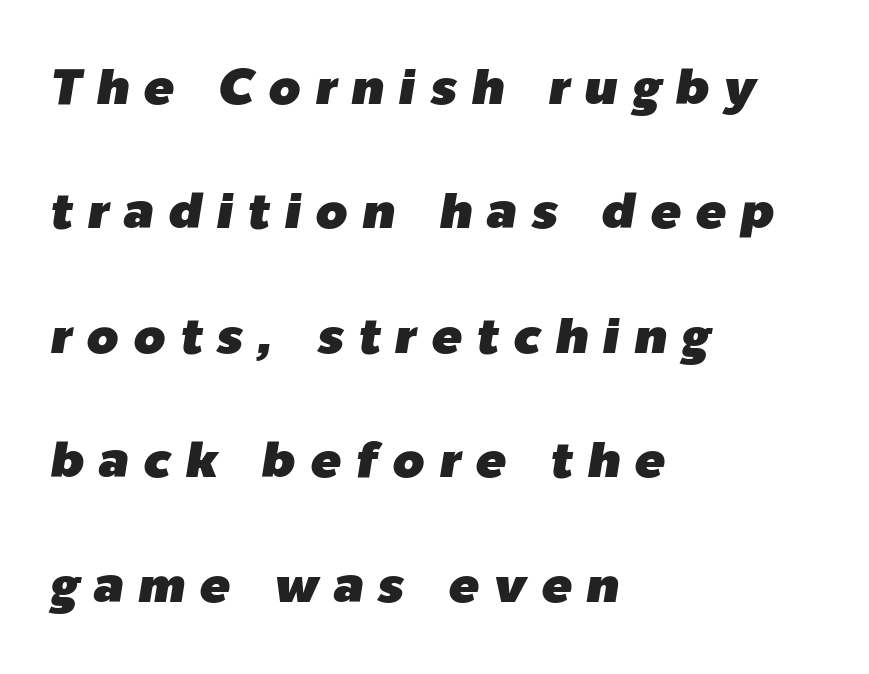
Q: Is the text italic (slanted)? A: Yes, it leans right by about 9 degrees.
Q: Is the text underlined? A: No.
Q: How is the paragraph aligned? A: Left-aligned.
Q: Is the spacing between letters normal or unusually wide? A: Unusually wide.
Q: Is the spacing between lines tight, normal or loose? A: Loose.
Q: Width (condensed, normal, or wide)? A: Normal.
Q: Stroke contrast? A: Low.
Q: x-height? A: Medium.
Q: Monospaced? A: No.
